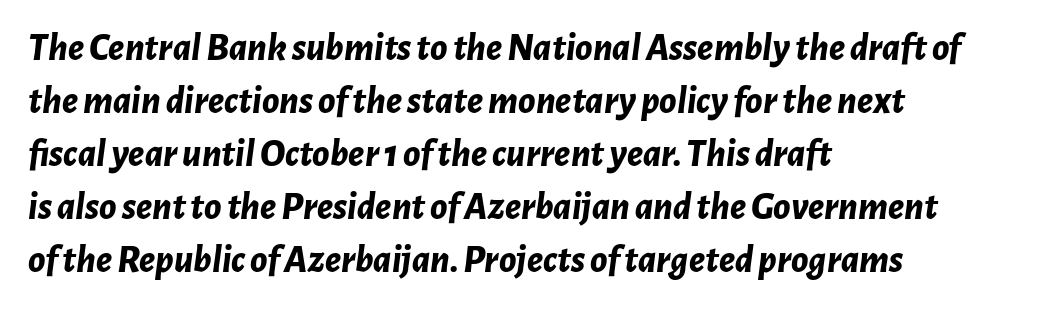
{"italic": "yes", "lean": "right", "slant_degrees": 7, "bold": "yes", "weight": "bold", "width": "normal", "stroke_contrast": "low", "x_height": "medium", "monospaced": "no", "underline": "no", "align": "left", "line_spacing": "normal", "line_spacing_ratio": 1.36, "letter_spacing": "normal", "letter_spacing_em": 0.0, "glyph_px": 39}
